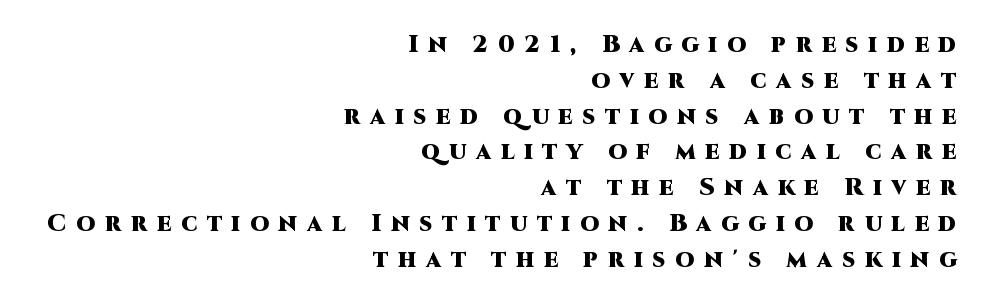
The image shows 24 px bold type, upright; set right-aligned, normal line spacing (1.49x), unusually wide letter spacing (+0.41 em), not underlined.
